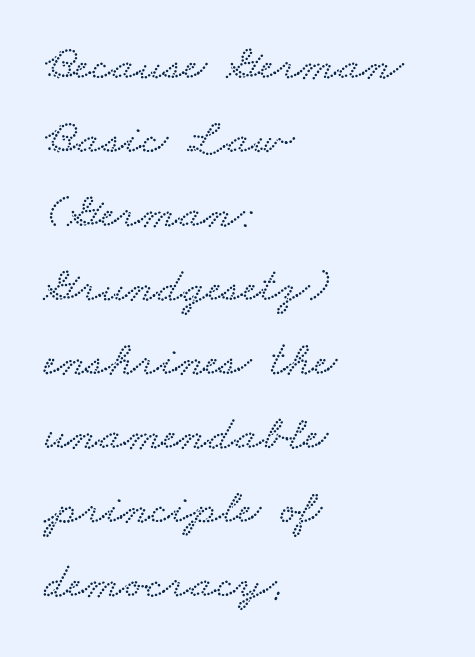
This block has exactly the height ordinary leading produces. Observe the ordinary spacing: letters are neighbours, not strangers. Here the designer chose a conventional face with non-uniform glyph widths. Only glyphs here, with clear space below each row. Short and long lines alike share a common starting point at left.
